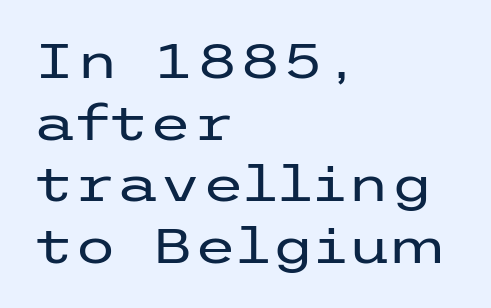
{"serif": "no", "italic": "no", "bold": "no", "weight": "regular", "width": "wide", "stroke_contrast": "low", "x_height": "medium", "underline": "no", "align": "left", "line_spacing": "normal", "line_spacing_ratio": 1.26, "letter_spacing": "normal", "letter_spacing_em": 0.0, "glyph_px": 49}
